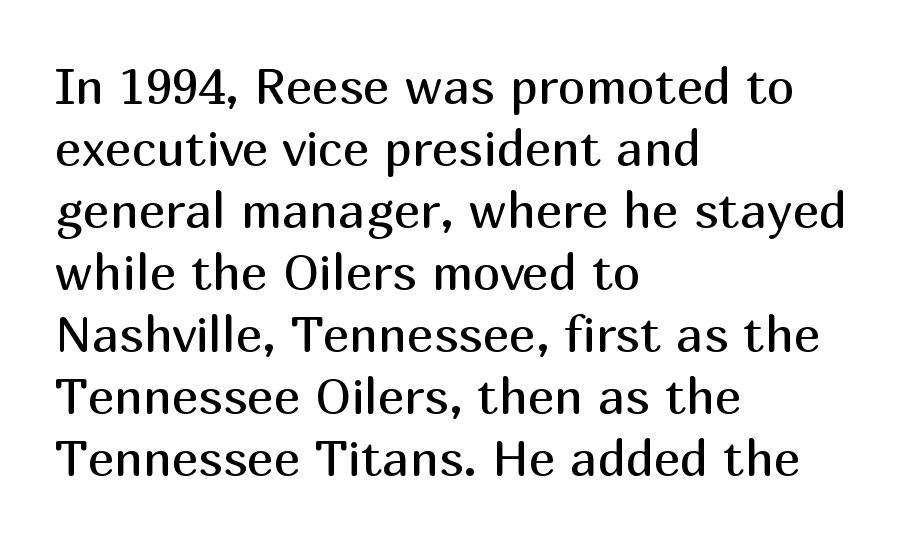
Q: Is the text bold? A: No.
Q: Is the text italic (slanted)? A: No, it is upright.
Q: Is the typeface a serif or a sans-serif typeface? A: Sans-serif.
Q: Is the text underlined? A: No.
Q: How is the paragraph aligned? A: Left-aligned.
Q: Is the spacing between letters normal or unusually wide? A: Normal.
Q: Width (condensed, normal, or wide)? A: Normal.
Q: Stroke contrast? A: Medium.
Q: x-height? A: Medium.
Q: Monospaced? A: No.
